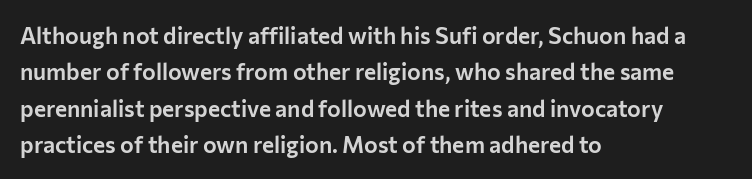
{"italic": "no", "underline": "no", "align": "left", "line_spacing": "normal", "line_spacing_ratio": 1.58, "letter_spacing": "normal", "letter_spacing_em": 0.0, "glyph_px": 23}
